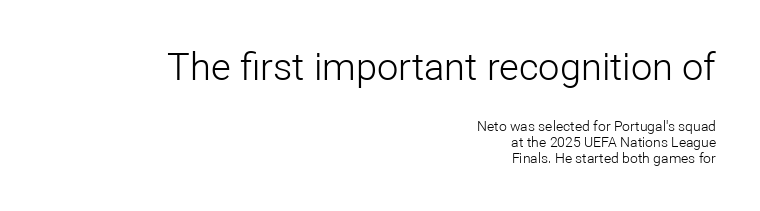
This layout puts the oversized block above and the modest block below. No italicization has been applied; the sample stays upright. Default kerning and tracking; the words read as compact shapes. One-word summary of the alignment: right. Rule under the text: the space is simply empty.
